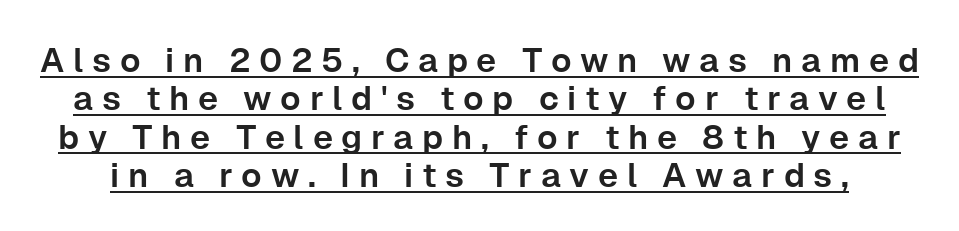
Q: Is the text italic (slanted)? A: No, it is upright.
Q: Is the typeface a serif or a sans-serif typeface? A: Sans-serif.
Q: Is the text underlined? A: Yes.
Q: Is the spacing between letters normal or unusually wide? A: Unusually wide.
Q: Is the spacing between lines tight, normal or loose? A: Tight.
Q: Width (condensed, normal, or wide)? A: Normal.
Q: Stroke contrast? A: Low.
Q: x-height? A: Medium.
Q: Monospaced? A: No.
